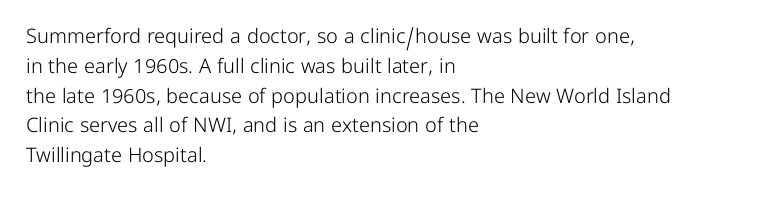
The image shows 20 px text type, upright; set left-aligned, normal line spacing (1.49x), normal letter spacing, not underlined.
